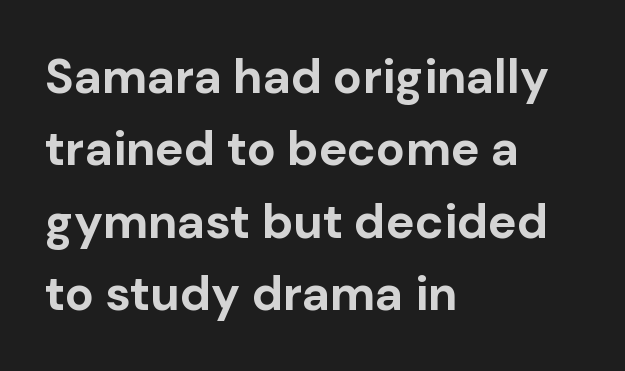
{"serif": "no", "italic": "no", "bold": "yes", "weight": "bold", "width": "normal", "stroke_contrast": "low", "x_height": "medium", "monospaced": "no", "underline": "no", "align": "left", "line_spacing": "normal", "line_spacing_ratio": 1.51, "letter_spacing": "normal", "letter_spacing_em": 0.0, "glyph_px": 48}
